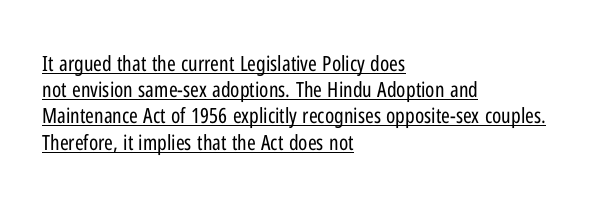
Q: Is the text bold? A: No.
Q: Is the text italic (slanted)? A: No, it is upright.
Q: Is the text underlined? A: Yes.
Q: How is the paragraph aligned? A: Left-aligned.
Q: Is the spacing between letters normal or unusually wide? A: Normal.
Q: Is the spacing between lines tight, normal or loose? A: Normal.
